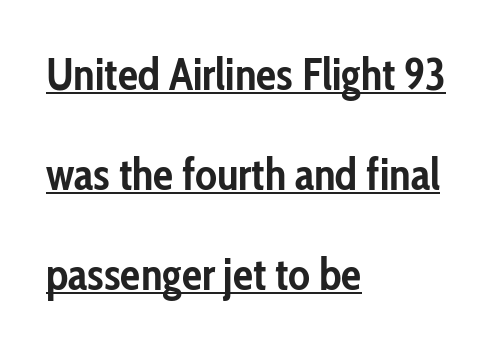
{"serif": "no", "italic": "no", "bold": "yes", "weight": "semibold", "width": "condensed", "stroke_contrast": "low", "x_height": "medium", "monospaced": "no", "underline": "yes", "align": "left", "line_spacing": "loose", "line_spacing_ratio": 2.22, "letter_spacing": "normal", "letter_spacing_em": 0.0, "glyph_px": 45}
